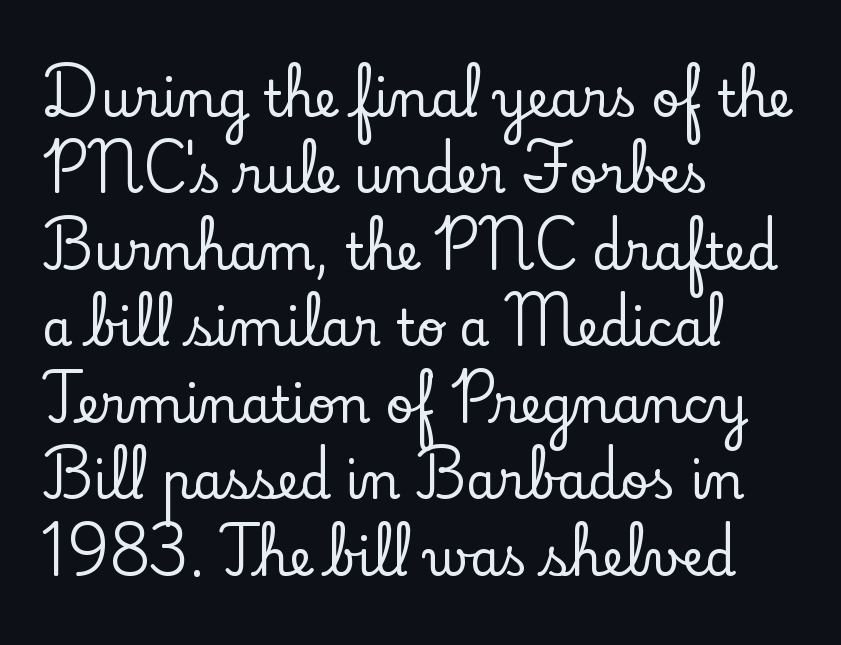
The rendering uses a moderate line-height, typical for paragraphs. A serif font was chosen for this passage. In CSS terms this would be text-align: left. Anything drawn beneath the words? Only blank space.
